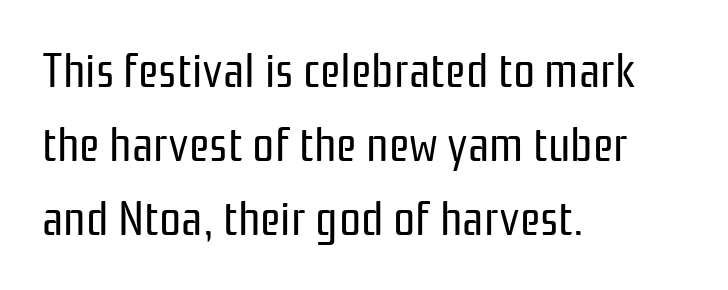
{"serif": "no", "italic": "no", "bold": "no", "weight": "regular", "width": "condensed", "stroke_contrast": "low", "x_height": "medium", "monospaced": "no", "underline": "no", "align": "left", "line_spacing": "normal", "line_spacing_ratio": 1.51, "letter_spacing": "normal", "letter_spacing_em": 0.0, "glyph_px": 49}
